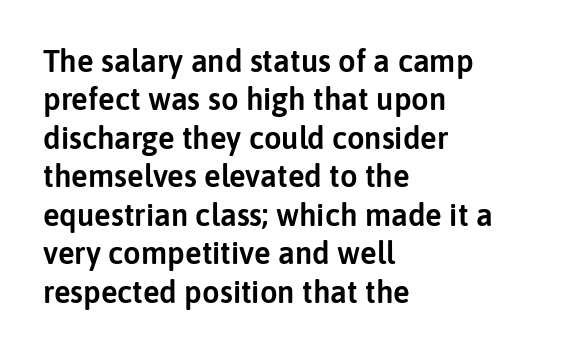
Each letter keeps its own natural width here, so spacing adapts to shape. The setting favours the left margin, as ordinary paragraphs usually do. The type is set solid horizontally, with unmodified tracking. Does the type have serifs? No, each stem ends abruptly.
